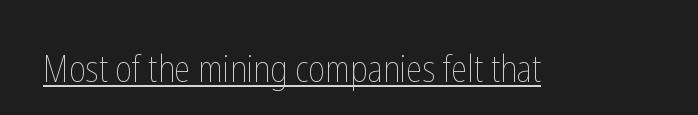
{"italic": "no", "bold": "no", "weight": "thin", "width": "condensed", "stroke_contrast": "low", "x_height": "medium", "monospaced": "no", "underline": "yes", "letter_spacing": "normal", "letter_spacing_em": 0.0, "glyph_px": 36}
